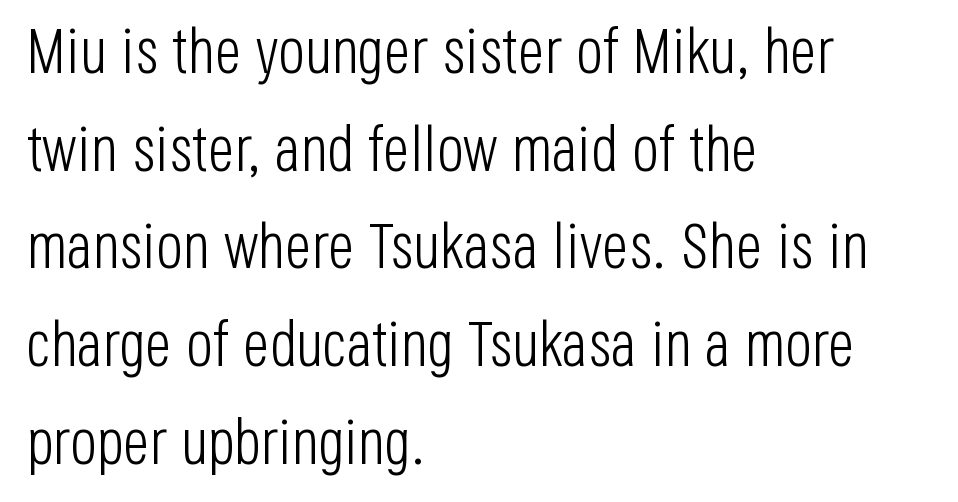
Does the type have serifs? No, each stem ends abruptly. Spacing verdict: proportional, widths tailored to each character. This is roman type, the default non-slanted kind. The cut favours lightness, reaching ordinary text weight at its darkest. Regarding leading, the lines here are spaced in the standard way. A student would call this left alignment; a typographer would say flush left, rag right.
